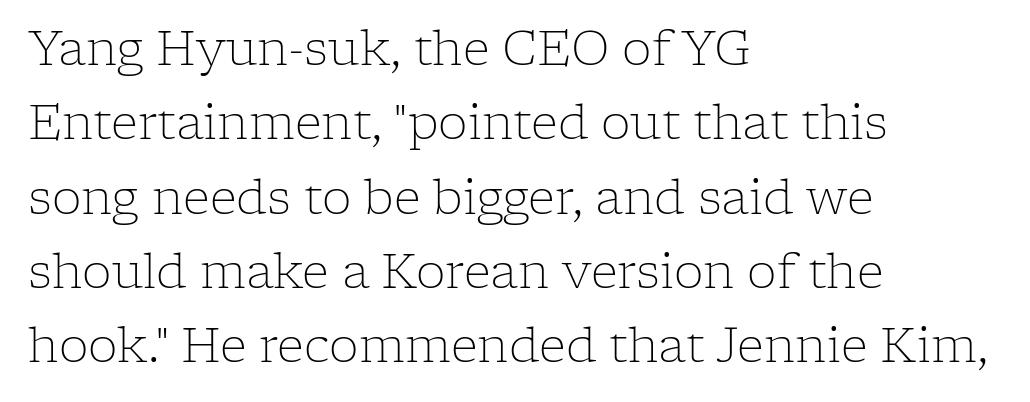
{"serif": "yes", "italic": "no", "bold": "no", "weight": "light", "width": "normal", "stroke_contrast": "low", "x_height": "medium", "monospaced": "no", "underline": "no", "align": "left", "line_spacing": "normal", "line_spacing_ratio": 1.58, "letter_spacing": "normal", "letter_spacing_em": 0.0, "glyph_px": 47}
